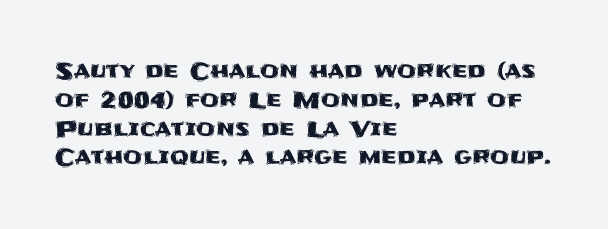
{"italic": "no", "underline": "no", "align": "left", "line_spacing": "normal", "line_spacing_ratio": 1.31, "letter_spacing": "normal", "letter_spacing_em": 0.0, "glyph_px": 22}
